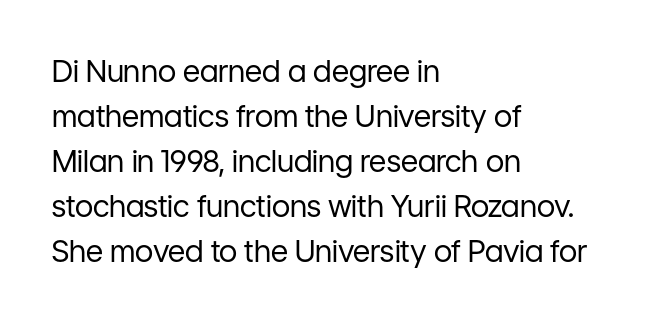
Is this a heavy cut? Hardly; it is regular or lighter. This is sans-serif lettering, the kind often seen on screens and signage. The rows are spaced the way most documents space them. Characters follow at the spacing the type designer built in.
